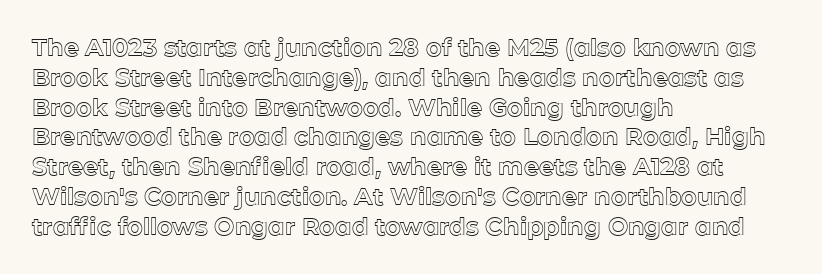
{"italic": "no", "underline": "no", "align": "left", "line_spacing_ratio": 1.24, "letter_spacing": "normal", "letter_spacing_em": 0.0, "glyph_px": 24}
